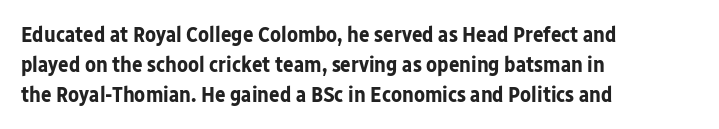
The image shows 22 px bold type, upright; set left-aligned, normal line spacing (1.36x), normal letter spacing, not underlined.
